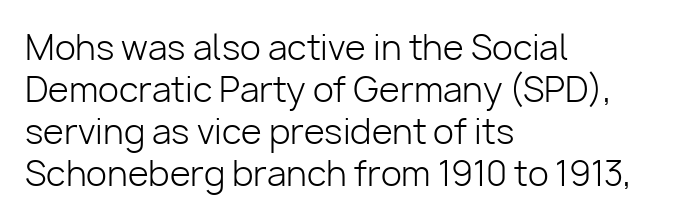
{"serif": "no", "italic": "no", "bold": "no", "weight": "light", "width": "normal", "stroke_contrast": "low", "x_height": "medium", "monospaced": "no", "underline": "no", "align": "left", "line_spacing_ratio": 1.24, "letter_spacing": "normal", "letter_spacing_em": 0.0, "glyph_px": 34}
